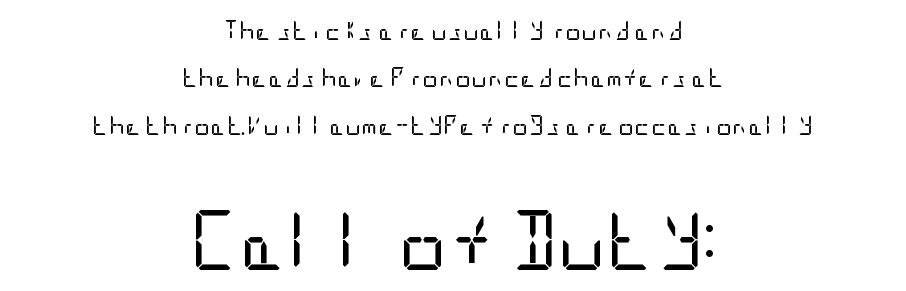
Q: Is the text bold? A: No.
Q: Is the text italic (slanted)? A: No, it is upright.
Q: Is the typeface a serif or a sans-serif typeface? A: Sans-serif.
Q: Is the text underlined? A: No.
Q: How is the paragraph aligned? A: Centered.
Q: Is the spacing between letters normal or unusually wide? A: Normal.
Q: Is the spacing between lines tight, normal or loose? A: Loose.
Q: Which block of text is set in a larger size, the first (top) or the second (bottom)? A: The second (bottom) one.
Q: Width (condensed, normal, or wide)? A: Condensed.
Q: Stroke contrast? A: Low.
Q: x-height? A: Large.
